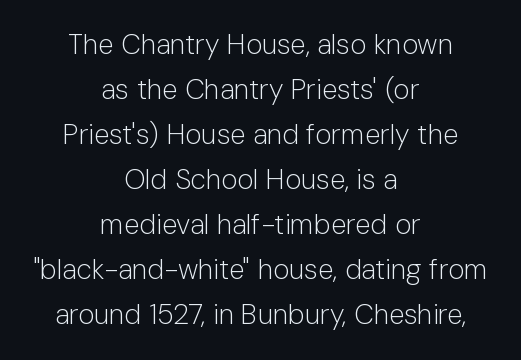
The rendering uses natural spacing where letterforms have individual widths. Is the block centered? Yes — each line is placed symmetrically about the middle. The baseline area is clear. You could call the tracking neutral — neither tight nor loose.
